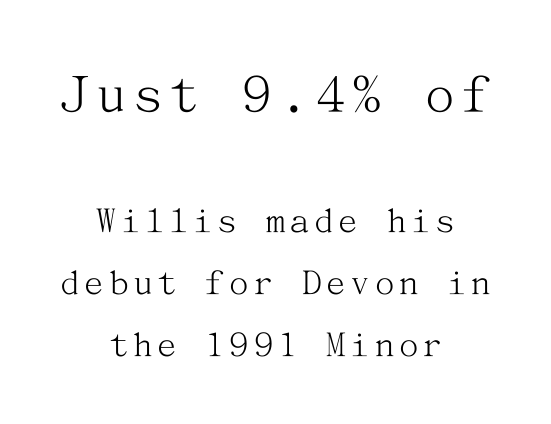
Q: Is the text bold? A: No.
Q: Is the text italic (slanted)? A: No, it is upright.
Q: Is the typeface a serif or a sans-serif typeface? A: Serif.
Q: Is the text underlined? A: No.
Q: How is the paragraph aligned? A: Centered.
Q: Is the spacing between lines tight, normal or loose? A: Normal.
Q: Which block of text is set in a larger size, the first (top) or the second (bottom)? A: The first (top) one.
Q: Width (condensed, normal, or wide)? A: Normal.
Q: Stroke contrast? A: Medium.
Q: x-height? A: Medium.
